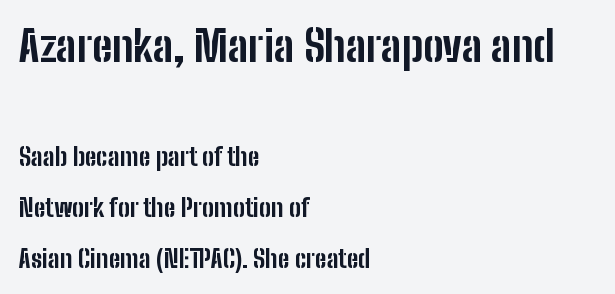
I'd describe the lettering as bold — thick and assertive. Visually the block forms a straight wall on the left and a jagged coastline on the right. The rendering shows plain stroke endings on the letterforms — a sans-serif design. Note: larger setting up top, smaller setting below. Does extra space separate the letters? No, they use regular spacing.
